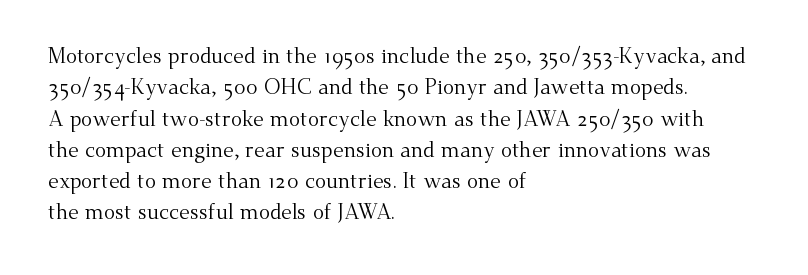
Q: Is the text bold? A: No.
Q: Is the text italic (slanted)? A: No, it is upright.
Q: Is the text underlined? A: No.
Q: How is the paragraph aligned? A: Left-aligned.
Q: Is the spacing between letters normal or unusually wide? A: Normal.
Q: Is the spacing between lines tight, normal or loose? A: Normal.
